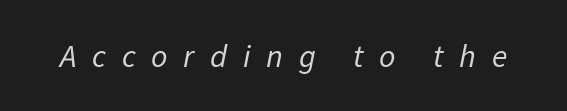
The image shows 32 px regular-weight sans-serif type; set unusually wide letter spacing (+0.49 em), not underlined; low stroke contrast and a medium x-height.
